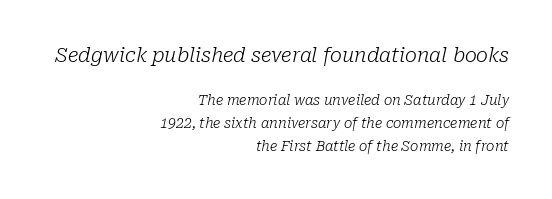
{"italic": "yes", "lean": "right", "slant_degrees": 10, "bold": "no", "underline": "no", "align": "right", "line_spacing": "normal", "line_spacing_ratio": 1.65, "letter_spacing": "normal", "letter_spacing_em": 0.0, "larger_block": "first", "size_ratio": 1.43, "glyph_px": 20}
